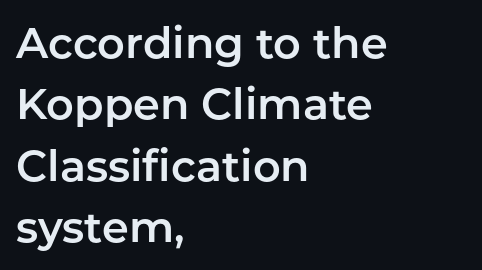
Q: Is the text italic (slanted)? A: No, it is upright.
Q: Is the typeface a serif or a sans-serif typeface? A: Sans-serif.
Q: Is the text underlined? A: No.
Q: How is the paragraph aligned? A: Left-aligned.
Q: Is the spacing between letters normal or unusually wide? A: Normal.
Q: Is the spacing between lines tight, normal or loose? A: Normal.
Q: Width (condensed, normal, or wide)? A: Normal.
Q: Stroke contrast? A: Low.
Q: x-height? A: Medium.
Q: Monospaced? A: No.
